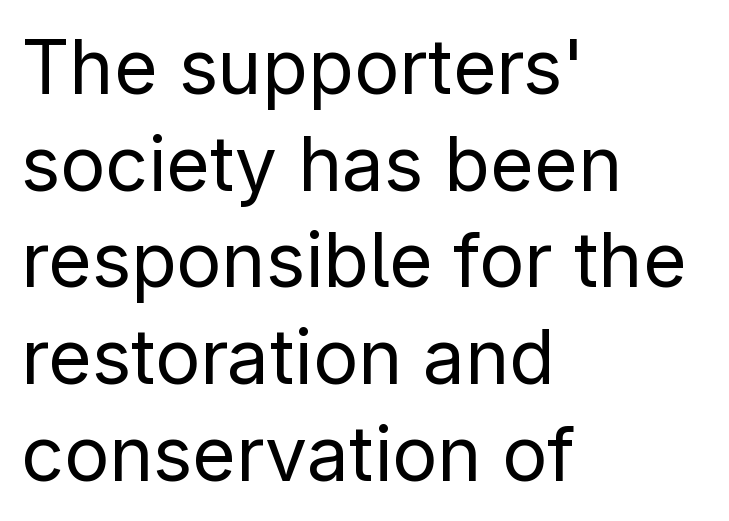
Q: Is the text bold? A: No.
Q: Is the text italic (slanted)? A: No, it is upright.
Q: Is the typeface a serif or a sans-serif typeface? A: Sans-serif.
Q: Is the text underlined? A: No.
Q: How is the paragraph aligned? A: Left-aligned.
Q: Is the spacing between letters normal or unusually wide? A: Normal.
Q: Is the spacing between lines tight, normal or loose? A: Normal.
Q: Width (condensed, normal, or wide)? A: Normal.
Q: Stroke contrast? A: Low.
Q: x-height? A: Medium.
Q: Monospaced? A: No.
